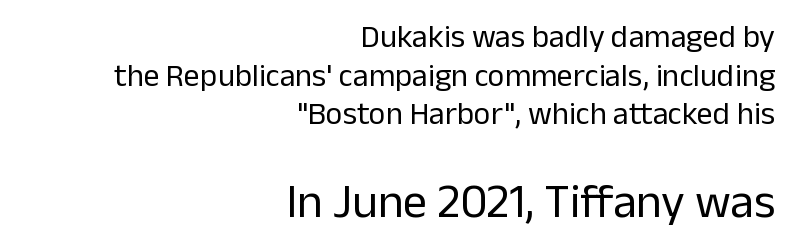
{"serif": "no", "italic": "no", "bold": "no", "weight": "regular", "width": "normal", "stroke_contrast": "low", "x_height": "medium", "monospaced": "no", "underline": "no", "align": "right", "line_spacing_ratio": 1.21, "letter_spacing": "normal", "letter_spacing_em": 0.0, "larger_block": "second", "size_ratio": 1.5, "glyph_px": 48}
